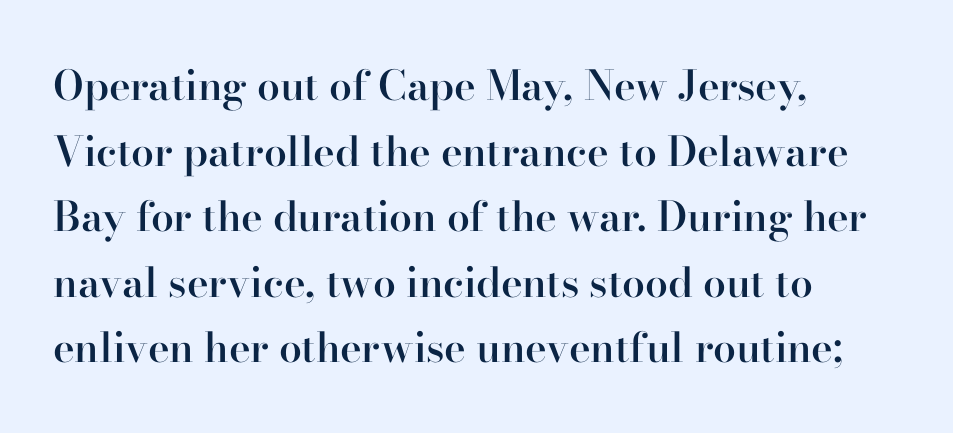
Q: Is the text bold? A: Semi-bold.
Q: Is the text italic (slanted)? A: No, it is upright.
Q: Is the typeface a serif or a sans-serif typeface? A: Serif.
Q: Is the text underlined? A: No.
Q: How is the paragraph aligned? A: Left-aligned.
Q: Is the spacing between letters normal or unusually wide? A: Normal.
Q: Is the spacing between lines tight, normal or loose? A: Normal.
Q: Width (condensed, normal, or wide)? A: Normal.
Q: Stroke contrast? A: High.
Q: x-height? A: Small.
Q: Monospaced? A: No.
